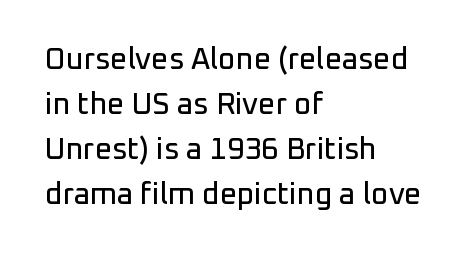
Q: Is the text italic (slanted)? A: No, it is upright.
Q: Is the typeface a serif or a sans-serif typeface? A: Sans-serif.
Q: Is the text underlined? A: No.
Q: How is the paragraph aligned? A: Left-aligned.
Q: Is the spacing between letters normal or unusually wide? A: Normal.
Q: Is the spacing between lines tight, normal or loose? A: Normal.
Q: Width (condensed, normal, or wide)? A: Normal.
Q: Stroke contrast? A: Low.
Q: x-height? A: Medium.
Q: Monospaced? A: No.
